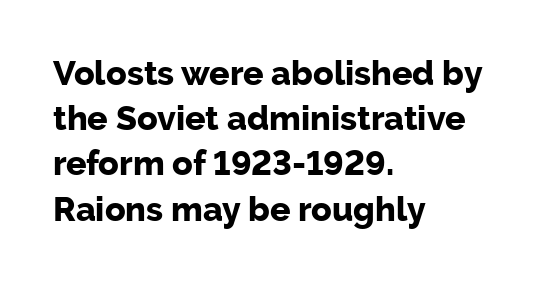
The image shows 34 px bold sans-serif type, upright; set left-aligned, normal line spacing (1.33x), normal letter spacing, not underlined; low stroke contrast and a medium x-height.
